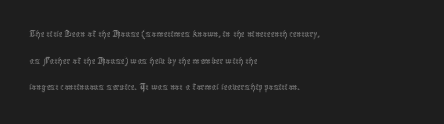
The face used here is rendered with its standard letterfit. The rag falls on the right side of this text block. The typeface has the unassuming heft of standard copy or less. Italic: no, the glyphs are upright roman.
